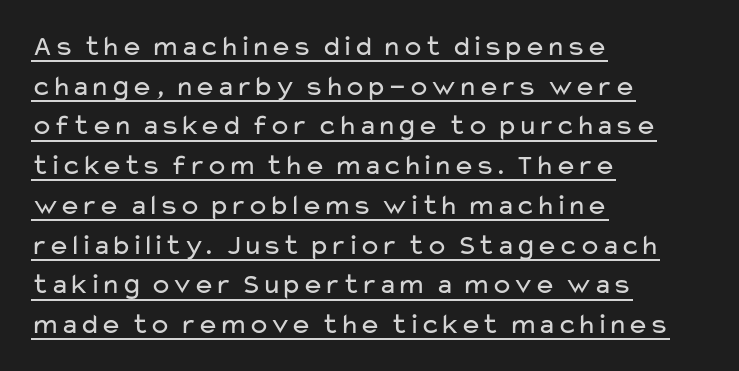
Q: Is the text bold? A: No.
Q: Is the text italic (slanted)? A: No, it is upright.
Q: Is the typeface a serif or a sans-serif typeface? A: Sans-serif.
Q: Is the text underlined? A: Yes.
Q: How is the paragraph aligned? A: Left-aligned.
Q: Is the spacing between letters normal or unusually wide? A: Normal.
Q: Is the spacing between lines tight, normal or loose? A: Normal.
Q: Width (condensed, normal, or wide)? A: Wide.
Q: Stroke contrast? A: Low.
Q: x-height? A: Medium.
Q: Monospaced? A: No.
